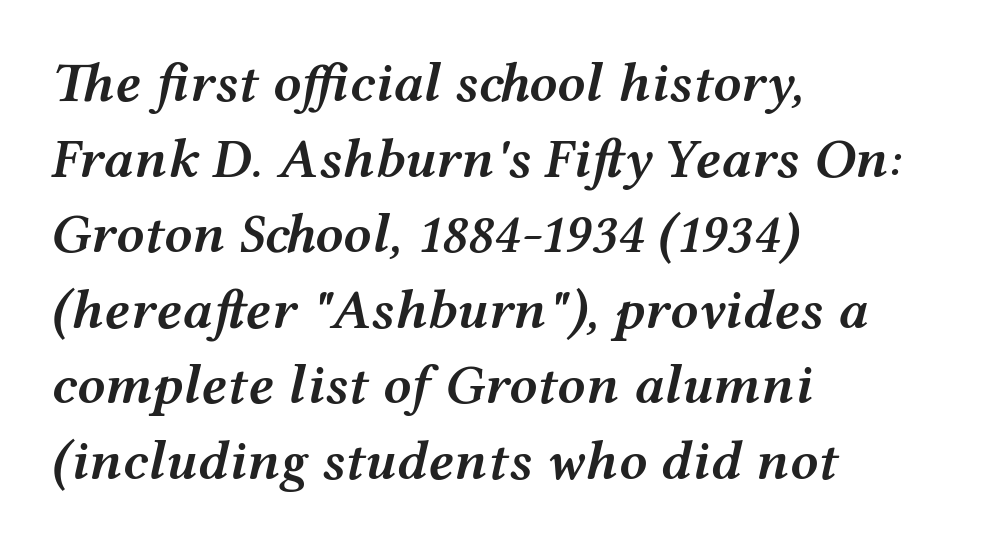
Nobody drew a line under any word here. Semibold letterforms, between regular and bold. The paragraph shown leans on its left margin. Observe the ordinary spacing: letters are neighbours, not strangers. Varying glyph widths throughout — classic text-font behaviour.
